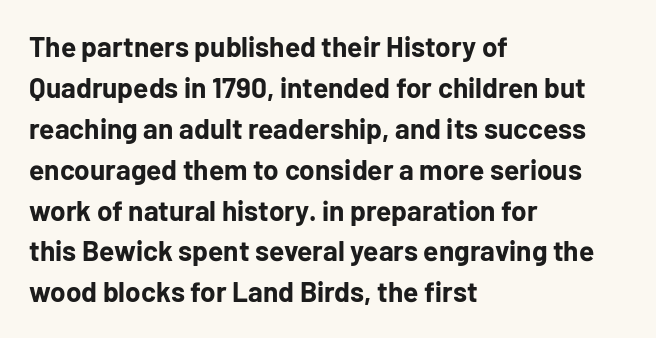
Q: Is the text bold? A: Yes.
Q: Is the text italic (slanted)? A: No, it is upright.
Q: Is the typeface a serif or a sans-serif typeface? A: Sans-serif.
Q: Is the text underlined? A: No.
Q: How is the paragraph aligned? A: Left-aligned.
Q: Is the spacing between letters normal or unusually wide? A: Normal.
Q: Is the spacing between lines tight, normal or loose? A: Normal.
Q: Width (condensed, normal, or wide)? A: Normal.
Q: Stroke contrast? A: Low.
Q: x-height? A: Medium.
Q: Monospaced? A: No.
